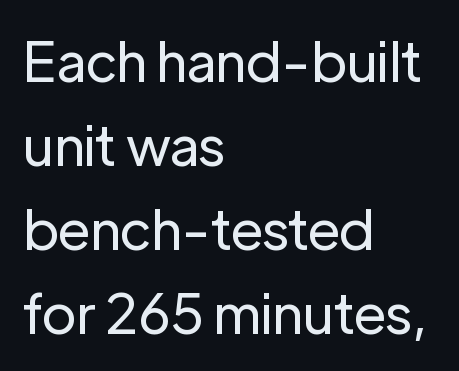
Students, observe: this is what conventionally led text looks like. What stands out about the letter spacing? Nothing — it is the standard amount. Proportional: the letters do not fall into vertical columns. The type family on display is of the sans-serif kind. Glance below the letters and you will spot only blank space.
